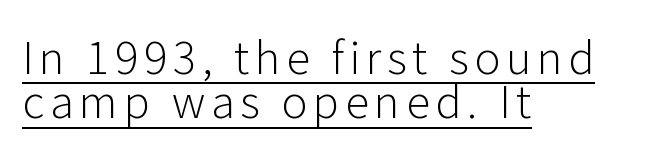
The image shows 44 px light sans-serif type, upright; set left-aligned, tight line spacing (1.01x), underlined; low stroke contrast and a medium x-height.
